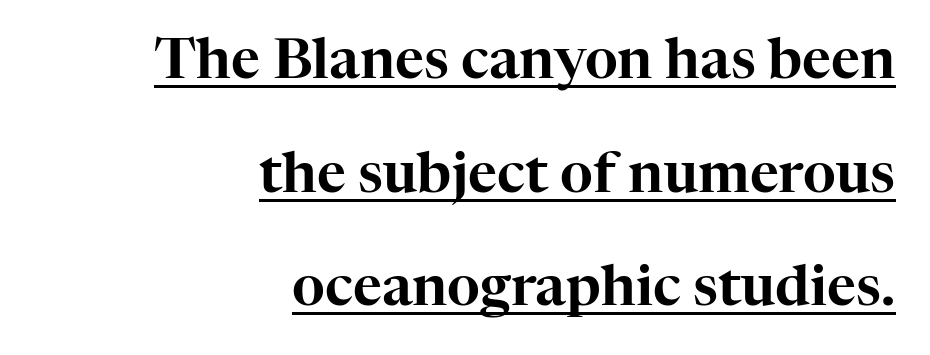
The image shows 56 px serif type, upright; set right-aligned, loose line spacing (2.03x), normal letter spacing, underlined; high stroke contrast and a medium x-height.
